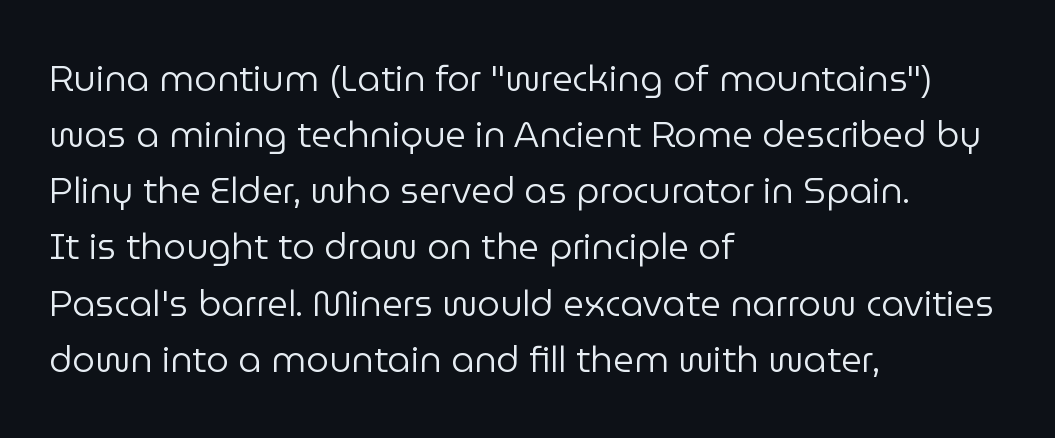
{"serif": "no", "italic": "no", "bold": "no", "weight": "regular", "width": "normal", "stroke_contrast": "low", "x_height": "medium", "monospaced": "no", "underline": "no", "align": "left", "line_spacing": "normal", "line_spacing_ratio": 1.56, "letter_spacing": "normal", "letter_spacing_em": 0.0, "glyph_px": 36}
